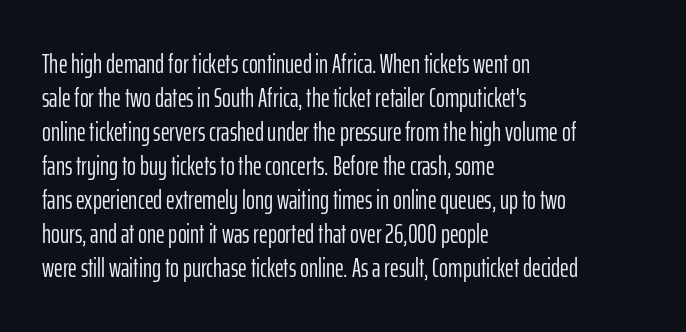
The image shows 27 px text type, upright; set left-aligned, normal line spacing (1.26x), normal letter spacing, not underlined.
